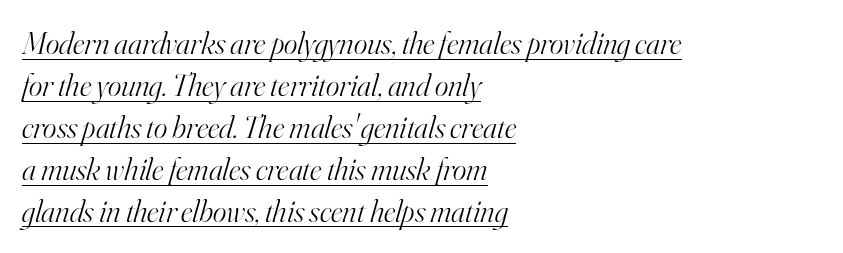
Q: Is the text bold? A: No.
Q: Is the text italic (slanted)? A: Yes, it leans right by about 16 degrees.
Q: Is the typeface a serif or a sans-serif typeface? A: Serif.
Q: Is the text underlined? A: Yes.
Q: How is the paragraph aligned? A: Left-aligned.
Q: Is the spacing between letters normal or unusually wide? A: Normal.
Q: Is the spacing between lines tight, normal or loose? A: Normal.
Q: Width (condensed, normal, or wide)? A: Normal.
Q: Stroke contrast? A: High.
Q: x-height? A: Small.
Q: Monospaced? A: No.
